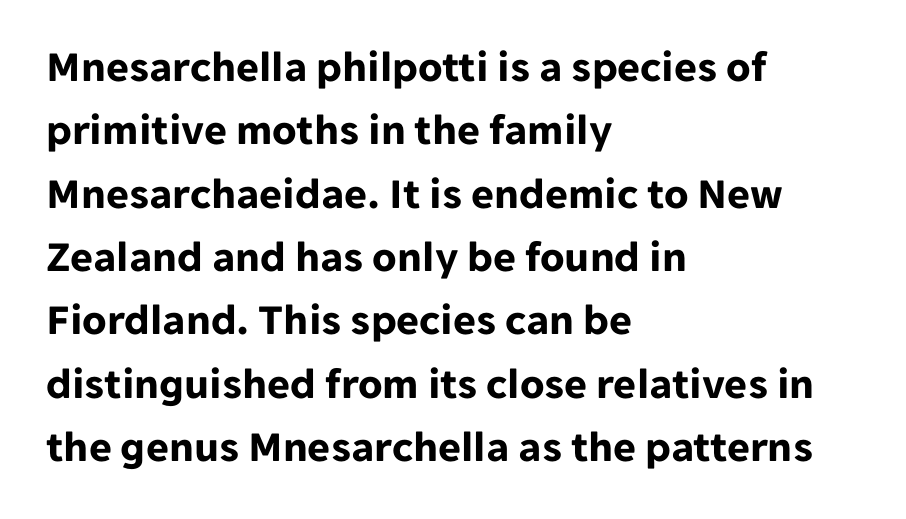
Where is the straight margin? On the left. The lettering holds an erect, upright posture throughout. Note the varied advance widths — an 'i' is clearly narrower than an 'm'. The space beneath each line is pristine and unruled. Check where the strokes stop: nothing finishes them off — pure sans.
